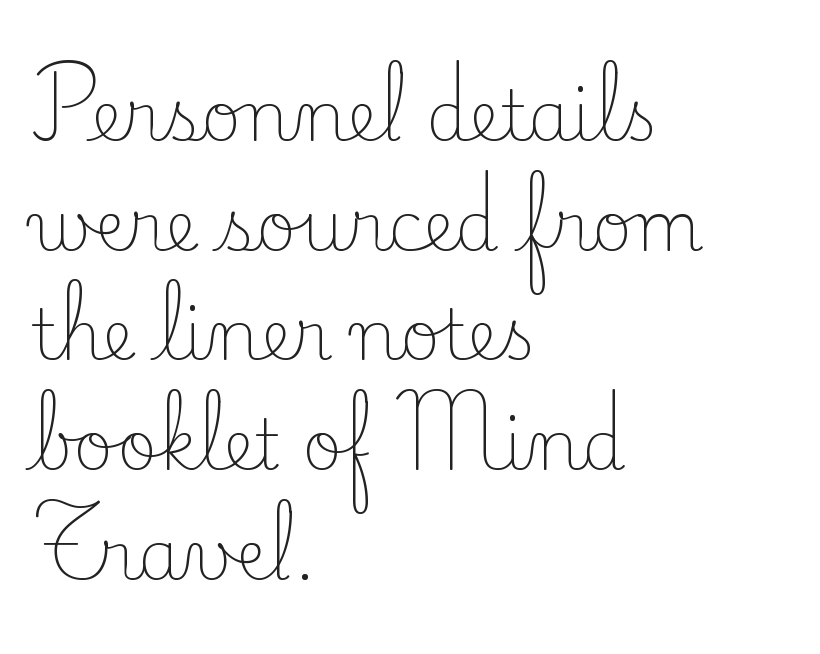
Q: Is the text bold? A: No.
Q: Is the text italic (slanted)? A: No, it is upright.
Q: Is the typeface a serif or a sans-serif typeface? A: Serif.
Q: Is the text underlined? A: No.
Q: How is the paragraph aligned? A: Left-aligned.
Q: Is the spacing between letters normal or unusually wide? A: Normal.
Q: Is the spacing between lines tight, normal or loose? A: Normal.
Q: Width (condensed, normal, or wide)? A: Normal.
Q: Stroke contrast? A: Low.
Q: x-height? A: Small.
Q: Monospaced? A: No.
